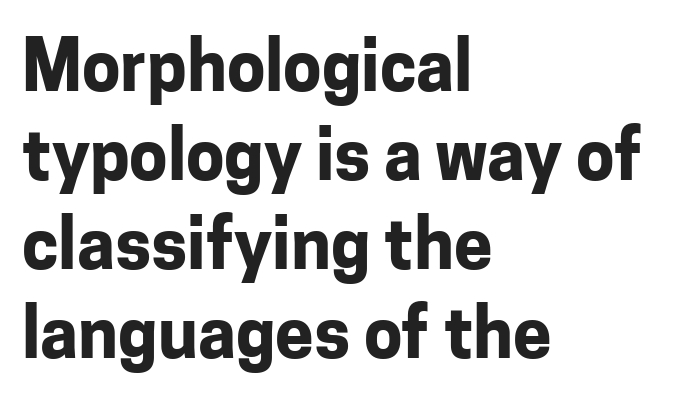
The image shows 69 px bold sans-serif type, upright; set left-aligned, normal line spacing (1.29x), normal letter spacing, not underlined; low stroke contrast and a medium x-height.
